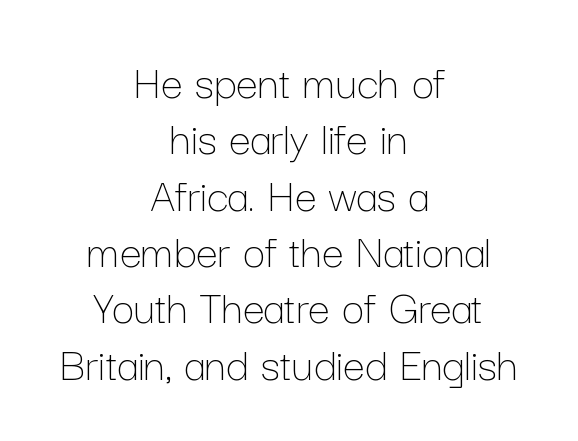
Q: Is the text bold? A: No.
Q: Is the text italic (slanted)? A: No, it is upright.
Q: Is the text underlined? A: No.
Q: How is the paragraph aligned? A: Centered.
Q: Is the spacing between letters normal or unusually wide? A: Normal.
Q: Is the spacing between lines tight, normal or loose? A: Tight.
Q: Width (condensed, normal, or wide)? A: Normal.
Q: Stroke contrast? A: Low.
Q: x-height? A: Medium.
Q: Monospaced? A: No.
